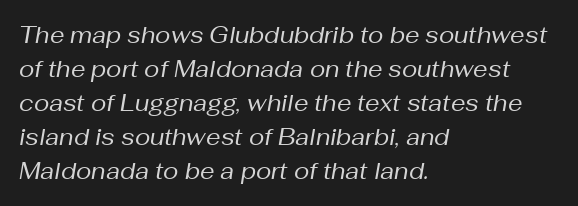
{"italic": "yes", "lean": "right", "slant_degrees": 10, "bold": "no", "underline": "no", "align": "left", "line_spacing": "normal", "line_spacing_ratio": 1.48, "letter_spacing": "normal", "letter_spacing_em": 0.0, "glyph_px": 23}
